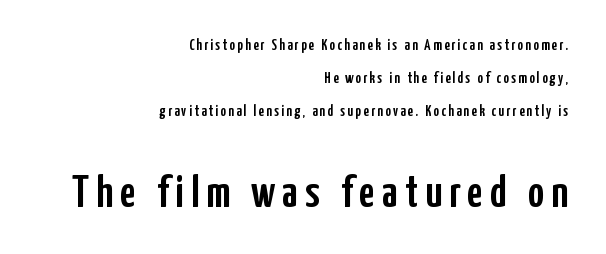
The image shows 45 px condensed sans-serif type, upright; set right-aligned, loose line spacing (2.2x), not underlined; the second (bottom) block is 3.0x larger; low stroke contrast and a medium x-height.
